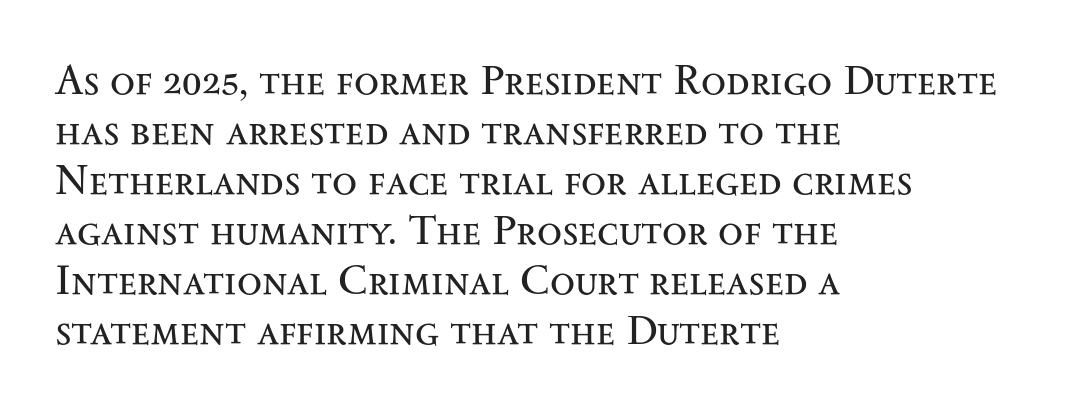
The zone under the glyphs is completely vacant. This sample has the flowing, uneven cadence of proportional lettering. Is the letter spacing exaggerated? No — it looks like the ordinary default. The lines are quadded left. The passage shown is typeset with a serif family.
